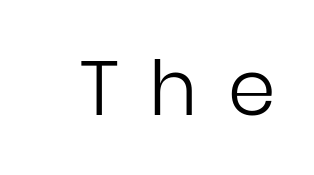
Unbolded letterforms with no extra heft. The space beneath each line is pristine and unruled. Do the characters align in a grid? No, the font is proportional. Characters remain perfectly vertical along every line. A typesetter would call this heavily tracked-out type. The typeface chosen for these lines omits serifs.
